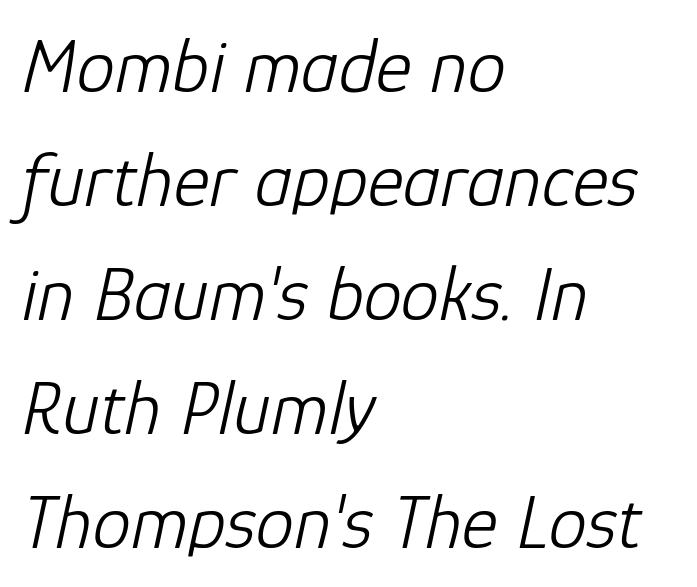
How are the letters spaced? Ordinarily, with no added tracking. These lines are rendered in a variable-pitch font. Quick note: italic. The glyphs are unaccompanied by any horizontal stroke below them. These lines stack with their left ends in a neat column.
